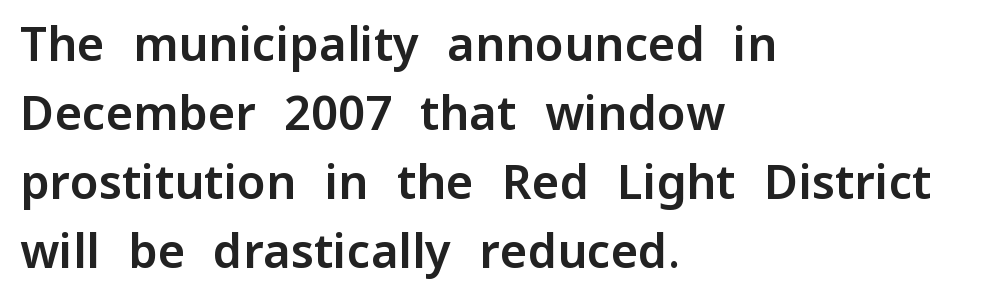
{"serif": "no", "italic": "no", "width": "normal", "stroke_contrast": "low", "x_height": "medium", "monospaced": "no", "underline": "no", "align": "left", "line_spacing": "normal", "line_spacing_ratio": 1.47, "letter_spacing": "normal", "letter_spacing_em": 0.0, "glyph_px": 47}
